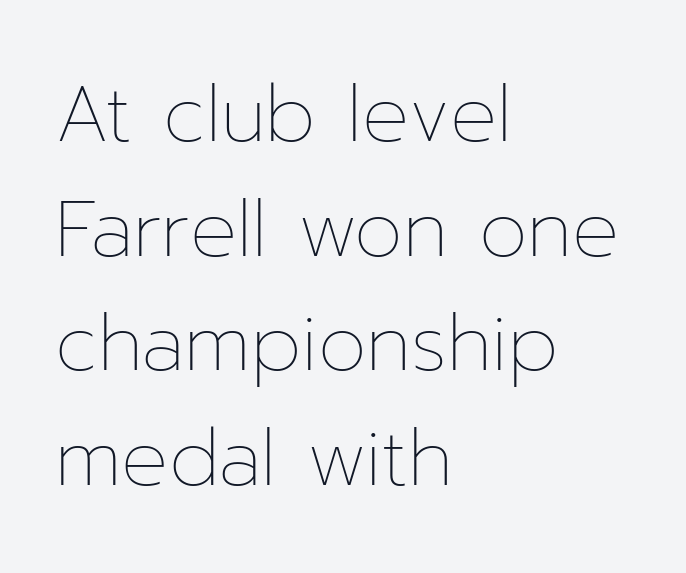
The glyphs are unaccompanied by any horizontal stroke below them. A typesetter would mark this as roman, not italic. The line-height multiplier appears to be the usual default. Compared with typical body copy, the letter spacing here is the same. A typesetter would call this proportional, since set widths differ per character.
